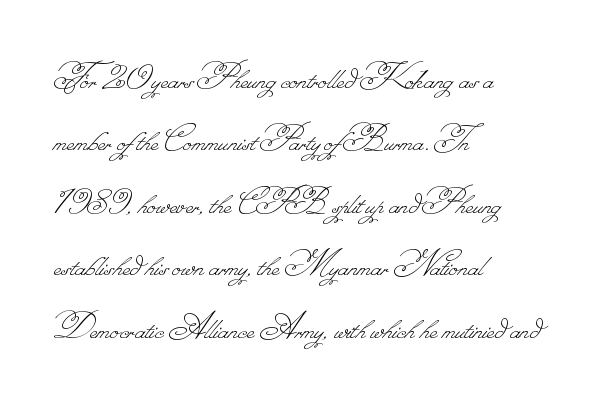
You could not count columns in this text — the font is proportionally spaced. Summary of vertical rhythm: regular, with standard interline spacing. A bare baseline throughout the passage. Left-aligned paragraph, ragged on the right. The face used here is rendered with its standard letterfit.
